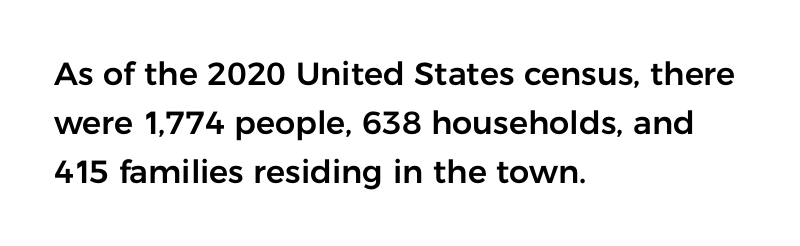
Q: Is the text italic (slanted)? A: No, it is upright.
Q: Is the typeface a serif or a sans-serif typeface? A: Sans-serif.
Q: Is the text underlined? A: No.
Q: How is the paragraph aligned? A: Left-aligned.
Q: Is the spacing between letters normal or unusually wide? A: Normal.
Q: Is the spacing between lines tight, normal or loose? A: Normal.
Q: Width (condensed, normal, or wide)? A: Normal.
Q: Stroke contrast? A: Low.
Q: x-height? A: Medium.
Q: Monospaced? A: No.
